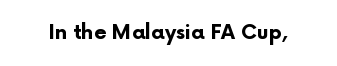
Q: Is the text bold? A: Yes.
Q: Is the text italic (slanted)? A: No, it is upright.
Q: Is the text underlined? A: No.
Q: Is the spacing between letters normal or unusually wide? A: Normal.
